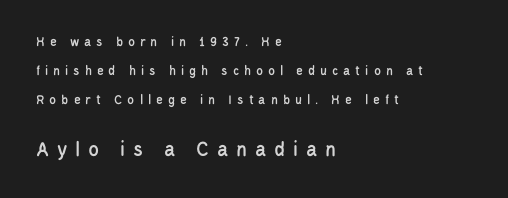
In CSS terms this would be text-align: left. The letterforms stand isolated, each surrounded by extra space. A great deal of white space separates one row of letters from the next. Look at the glyph heights: the lower group is clearly the bigger setting. Italic? Not at all — the glyphs are vertical. Has an underline been added? It has not.
